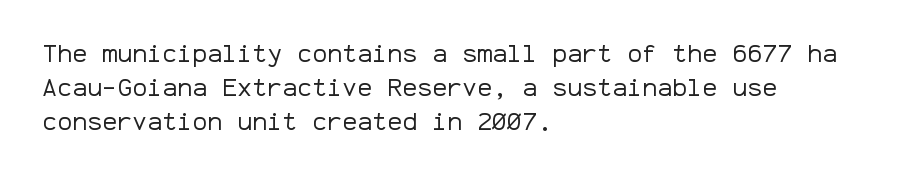
The image shows 25 px text type, upright; set left-aligned, normal line spacing (1.36x), normal letter spacing, not underlined.
